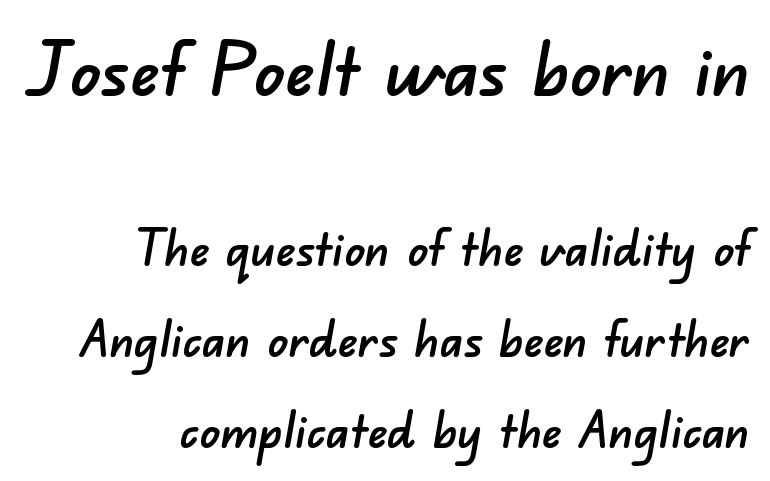
Q: Is the typeface a serif or a sans-serif typeface? A: Sans-serif.
Q: Is the text underlined? A: No.
Q: How is the paragraph aligned? A: Right-aligned.
Q: Is the spacing between letters normal or unusually wide? A: Normal.
Q: Which block of text is set in a larger size, the first (top) or the second (bottom)? A: The first (top) one.
Q: Width (condensed, normal, or wide)? A: Normal.
Q: Stroke contrast? A: Low.
Q: x-height? A: Small.
Q: Monospaced? A: No.
